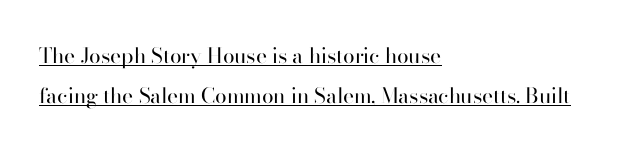
Students, note that the glyphs here touch the page at normal intervals. Upright lettering throughout. Glance below the letters and you will spot a drawn line. Line starts are locked; line ends wander.
